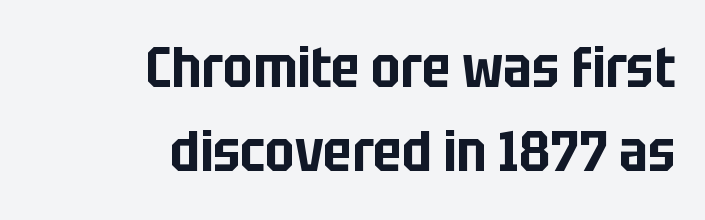
The image shows 57 px condensed sans-serif type, upright; set right-aligned, normal line spacing (1.48x), normal letter spacing, not underlined; low stroke contrast and a large x-height.
